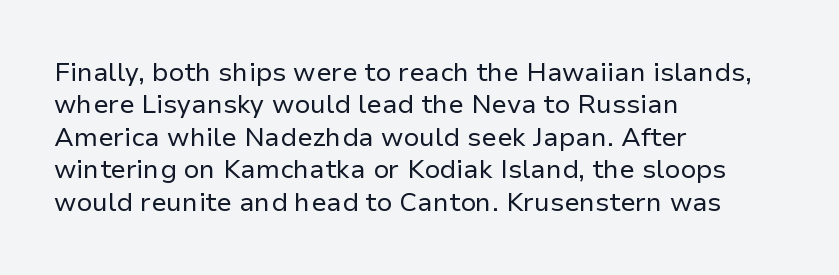
The image shows 26 px text type, upright; set left-aligned, normal line spacing (1.25x), normal letter spacing, not underlined.
